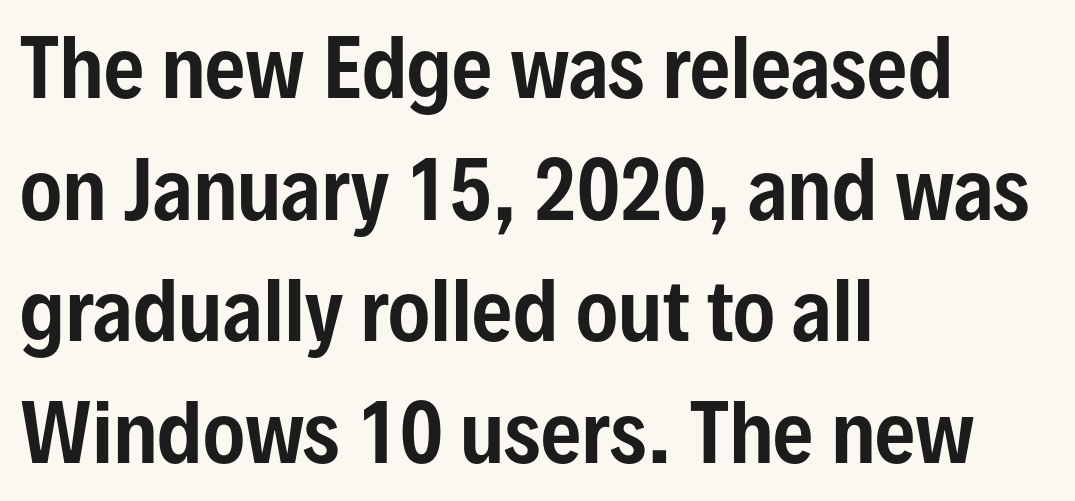
Unmarked baselines from the first word to the last. The compositor pushed each line to the left boundary. What kind of face is this? One without serifs — a sans. The letters advance in unequal steps, a hallmark of proportional type. The typography opts for an upright posture over an oblique one.
